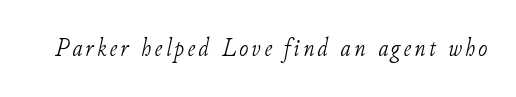
The image shows 25 px text type, italic (leaning right); set not underlined.
